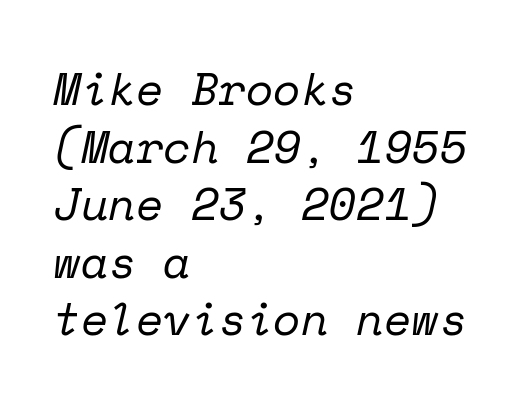
There is no visible air inserted between adjacent glyphs. Compared with a centered layout, this one pins lines to the left instead. Bold? No — there's no thickening of the strokes. The rendering uses typewriter-style spacing with identical character cells. Descenders hang freely into open space.
